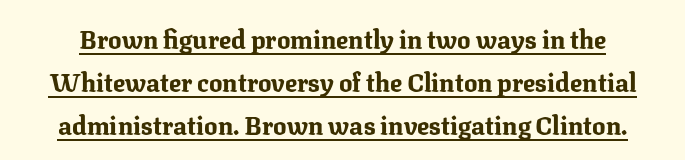
The image shows 25 px bold type, upright; set line spacing 1.72x, normal letter spacing, underlined.
